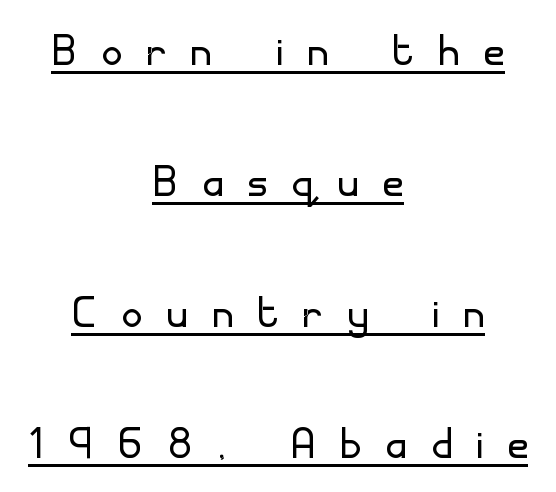
The image shows 56 px light sans-serif type, upright; set centered, loose line spacing (2.34x), unusually wide letter spacing (+0.45 em), underlined; low stroke contrast and a small x-height.
